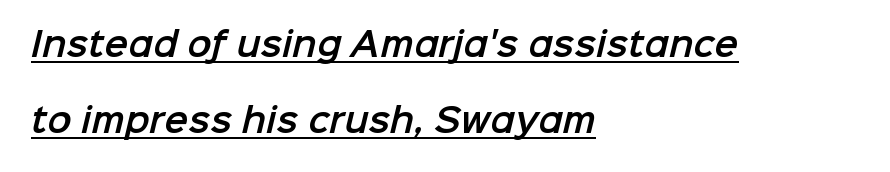
The image shows 32 px sans-serif type; set left-aligned, loose line spacing (2.39x), normal letter spacing, underlined; low stroke contrast and a medium x-height.
